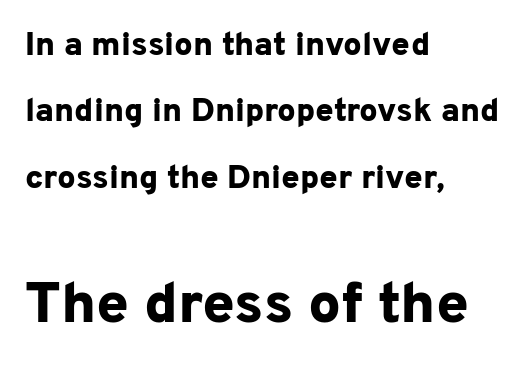
Q: Is the text bold? A: Yes.
Q: Is the text italic (slanted)? A: No, it is upright.
Q: Is the typeface a serif or a sans-serif typeface? A: Sans-serif.
Q: Is the text underlined? A: No.
Q: How is the paragraph aligned? A: Left-aligned.
Q: Is the spacing between letters normal or unusually wide? A: Normal.
Q: Is the spacing between lines tight, normal or loose? A: Loose.
Q: Which block of text is set in a larger size, the first (top) or the second (bottom)? A: The second (bottom) one.
Q: Width (condensed, normal, or wide)? A: Normal.
Q: Stroke contrast? A: Low.
Q: x-height? A: Medium.
Q: Monospaced? A: No.
